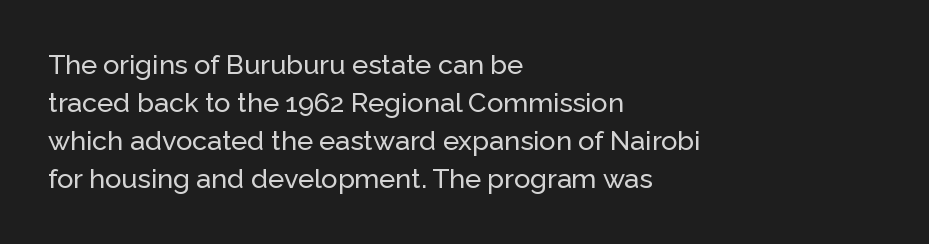
{"italic": "no", "underline": "no", "align": "left", "line_spacing": "normal", "line_spacing_ratio": 1.41, "letter_spacing": "normal", "letter_spacing_em": 0.0, "glyph_px": 27}
